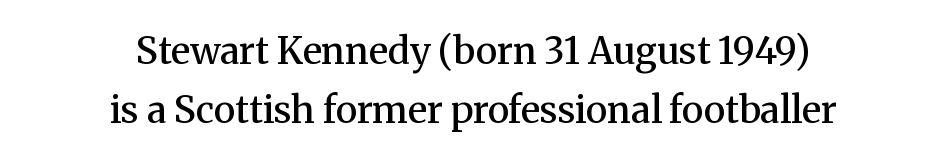
{"serif": "yes", "italic": "no", "bold": "semi", "weight": "semibold", "width": "normal", "stroke_contrast": "medium", "x_height": "medium", "monospaced": "no", "underline": "no", "align": "center", "line_spacing": "normal", "line_spacing_ratio": 1.59, "letter_spacing": "normal", "letter_spacing_em": 0.0, "glyph_px": 37}
